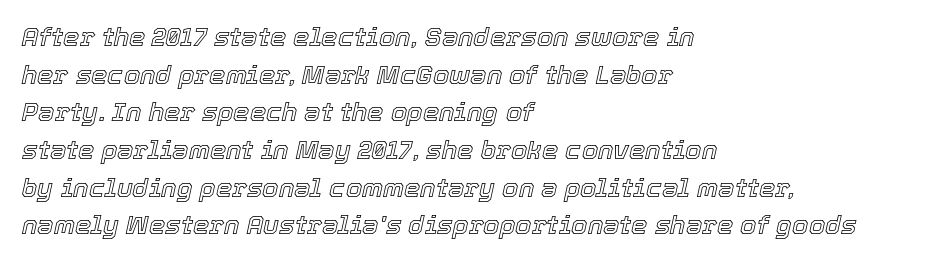
The image shows 26 px text type, italic (leaning right); set left-aligned, normal line spacing (1.45x), normal letter spacing, not underlined.
